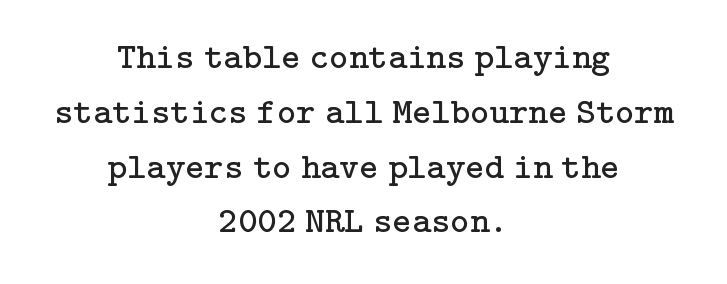
{"serif": "yes", "italic": "no", "bold": "no", "weight": "regular", "width": "normal", "stroke_contrast": "low", "x_height": "medium", "underline": "no", "align": "center", "line_spacing": "normal", "line_spacing_ratio": 1.48, "letter_spacing": "normal", "letter_spacing_em": 0.0, "glyph_px": 37}
